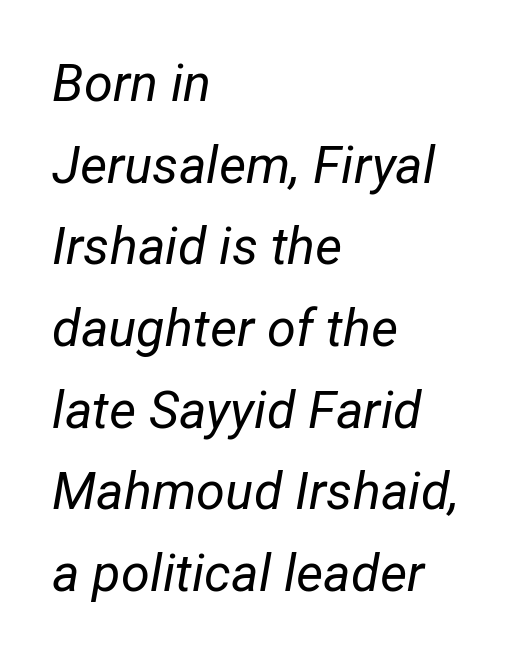
The image shows 52 px regular-weight type, italic (leaning right); set left-aligned, normal line spacing (1.57x), normal letter spacing, not underlined; low stroke contrast and a medium x-height.
